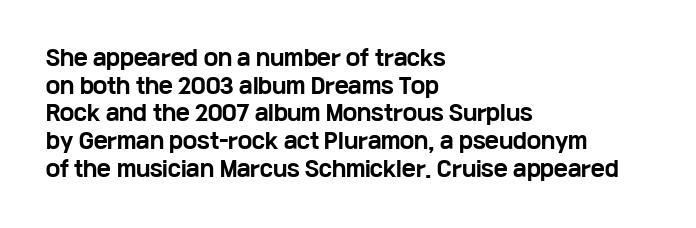
Q: Is the text bold? A: Yes.
Q: Is the text italic (slanted)? A: No, it is upright.
Q: Is the text underlined? A: No.
Q: How is the paragraph aligned? A: Left-aligned.
Q: Is the spacing between letters normal or unusually wide? A: Normal.
Q: Is the spacing between lines tight, normal or loose? A: Normal.
